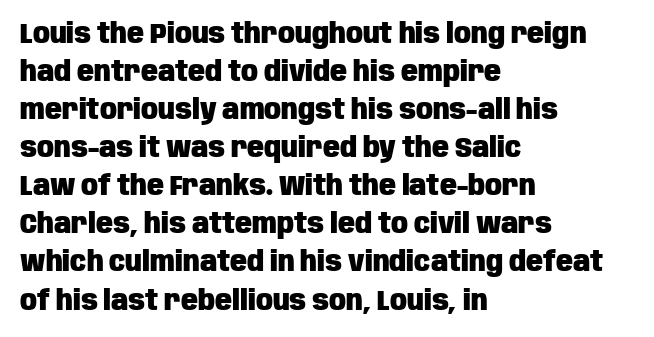
{"serif": "no", "italic": "no", "bold": "yes", "weight": "heavy", "width": "condensed", "stroke_contrast": "low", "x_height": "large", "monospaced": "no", "underline": "no", "align": "left", "line_spacing": "normal", "line_spacing_ratio": 1.36, "letter_spacing": "normal", "letter_spacing_em": 0.0, "glyph_px": 28}
